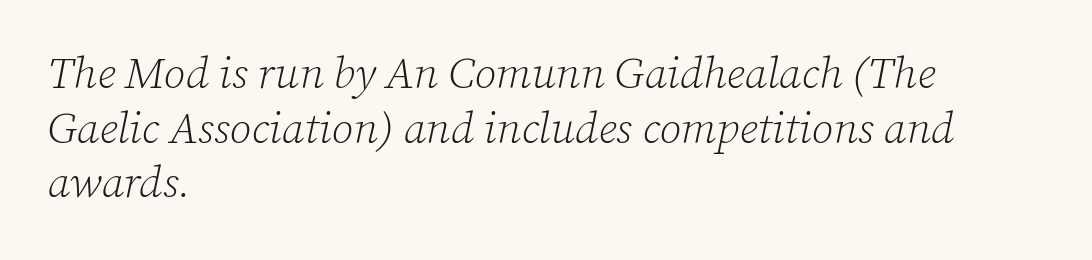
Descender tails drop into unmarked territory. Rendered with sloped, italic letterforms. These lines stack with their left ends in a neat column. This reads as an unemphasized weight, regular at the heaviest. Does the type have serifs? Yes, each stem ends in a small foot. These lines are rendered in a variable-pitch font.
